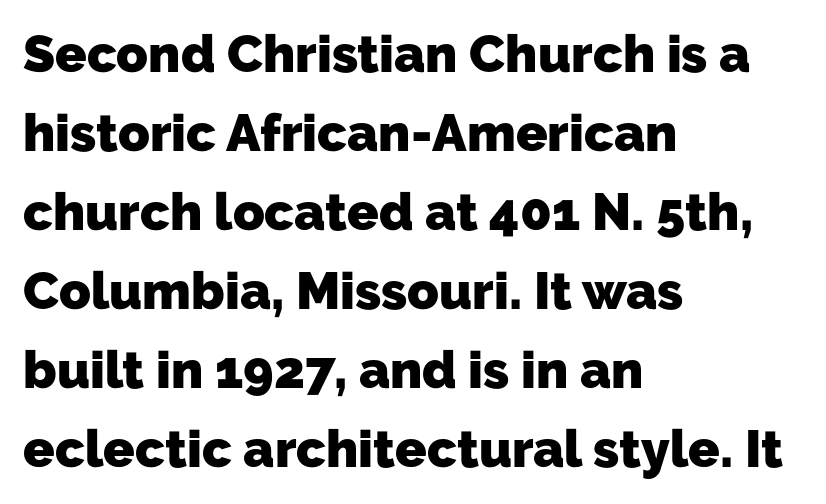
Q: Is the text bold? A: Yes.
Q: Is the typeface a serif or a sans-serif typeface? A: Sans-serif.
Q: Is the text underlined? A: No.
Q: How is the paragraph aligned? A: Left-aligned.
Q: Is the spacing between letters normal or unusually wide? A: Normal.
Q: Is the spacing between lines tight, normal or loose? A: Normal.
Q: Width (condensed, normal, or wide)? A: Normal.
Q: Stroke contrast? A: Low.
Q: x-height? A: Medium.
Q: Monospaced? A: No.
